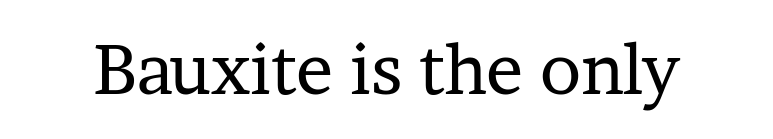
The image shows 69 px regular-weight serif type, upright; set normal letter spacing, not underlined; low stroke contrast and a medium x-height.
